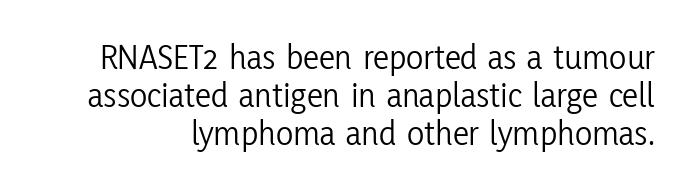
The image shows 36 px light, condensed sans-serif type, upright; set tight line spacing (1.06x), normal letter spacing, not underlined; low stroke contrast and a medium x-height.
